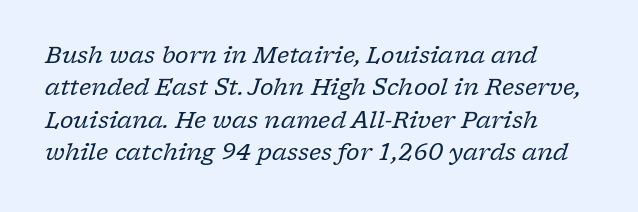
{"italic": "yes", "lean": "right", "slant_degrees": 17, "bold": "no", "underline": "no", "align": "left", "line_spacing": "normal", "line_spacing_ratio": 1.41, "letter_spacing": "normal", "letter_spacing_em": 0.0, "glyph_px": 23}
